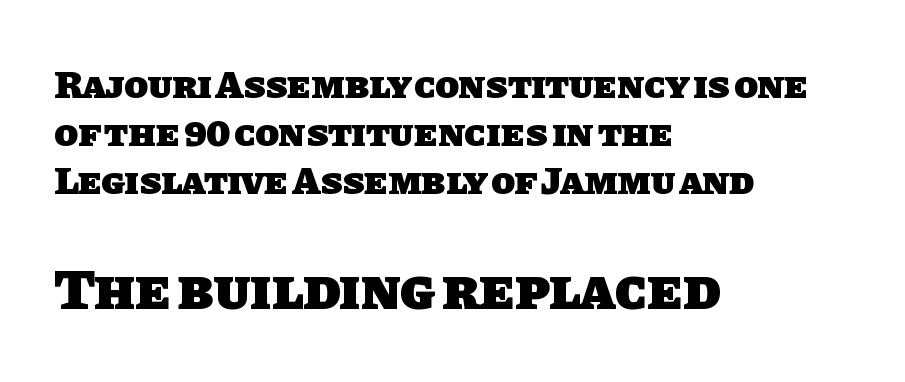
{"serif": "no", "bold": "yes", "weight": "heavy", "width": "normal", "stroke_contrast": "low", "x_height": "large", "monospaced": "no", "underline": "no", "align": "left", "line_spacing_ratio": 1.23, "letter_spacing": "normal", "letter_spacing_em": 0.0, "larger_block": "second", "size_ratio": 1.49, "glyph_px": 58}
